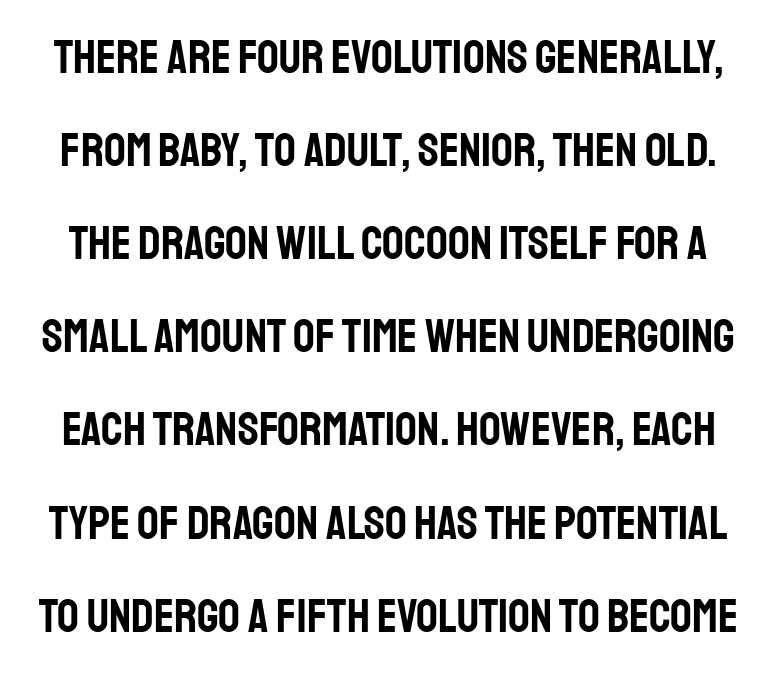
{"serif": "no", "italic": "no", "width": "condensed", "stroke_contrast": "low", "x_height": "large", "monospaced": "no", "underline": "no", "line_spacing": "loose", "line_spacing_ratio": 1.94, "letter_spacing": "normal", "letter_spacing_em": 0.0, "glyph_px": 48}
